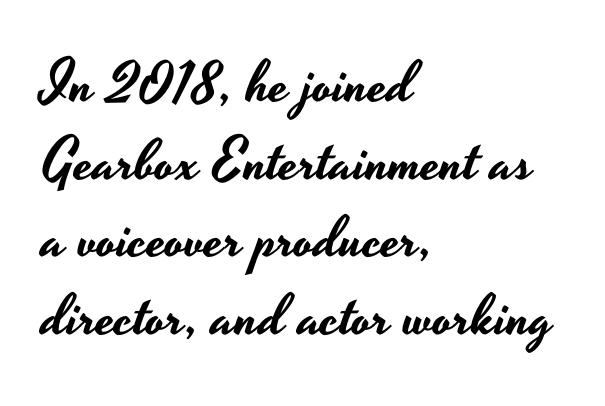
{"serif": "no", "width": "wide", "stroke_contrast": "low", "x_height": "small", "monospaced": "no", "underline": "no", "align": "left", "line_spacing": "normal", "line_spacing_ratio": 1.34, "letter_spacing": "normal", "letter_spacing_em": 0.0, "glyph_px": 58}
